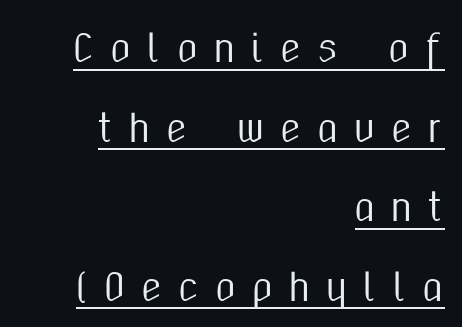
The image shows 37 px condensed sans-serif type, upright; set right-aligned, loose line spacing (2.15x), unusually wide letter spacing (+0.44 em), underlined; medium stroke contrast and a medium x-height.
